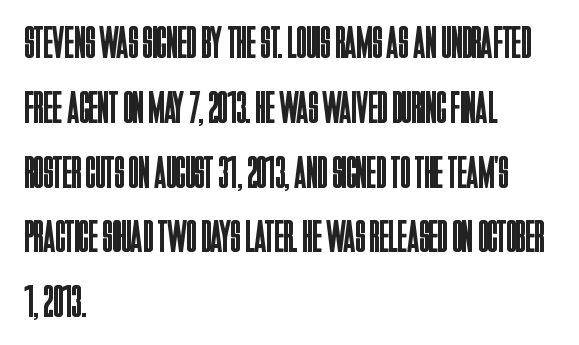
Compared with a typical body face, this is equally light or lighter still. Does the type have serifs? No, each stem ends abruptly. A typesetter would mark this as roman, not italic. These lines are rendered in a variable-pitch font.
